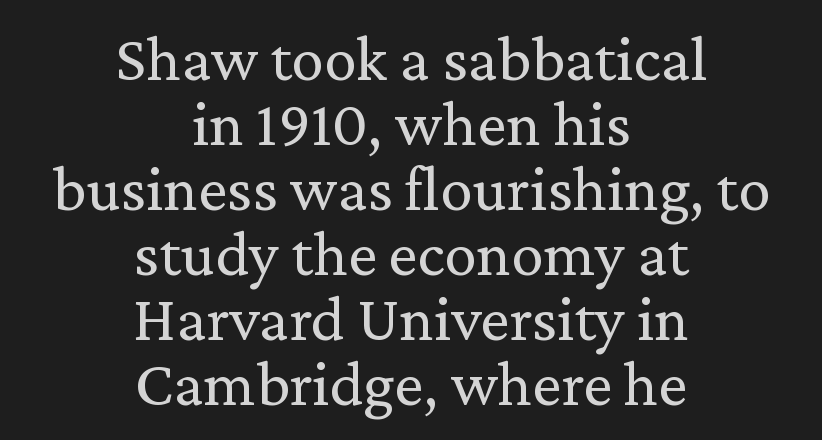
{"serif": "yes", "italic": "no", "bold": "no", "weight": "regular", "width": "normal", "stroke_contrast": "medium", "x_height": "medium", "monospaced": "no", "underline": "no", "align": "center", "line_spacing": "tight", "line_spacing_ratio": 1.0, "letter_spacing": "normal", "letter_spacing_em": 0.0, "glyph_px": 65}
